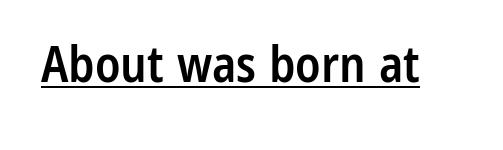
Weight check: semibold — heavier than regular, not quite bold. Is this a fixed-width face? No — the glyphs have proportional, varying widths. The font family rendered here belongs to the sans-serif group. Each line of the rendering has a horizontal stroke beneath the glyphs.
